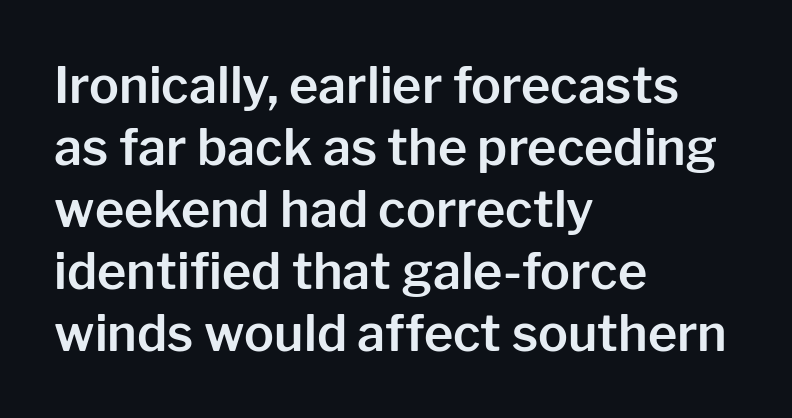
The letters carry no serifs — their stems end cleanly without finishing strokes. Looks like regular typesetting: each glyph gets only the width it needs. Each line starts at the same left margin while the right side varies. Quick note: underline off. The letters sit at their default tracking, neither squeezed nor spread. These lines were composed using upright roman letters.
